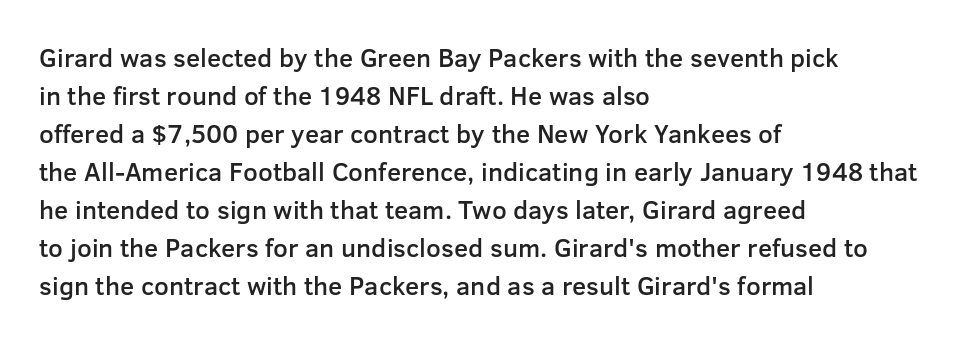
The image shows 26 px text type, upright; set left-aligned, normal line spacing (1.46x), normal letter spacing, not underlined.
